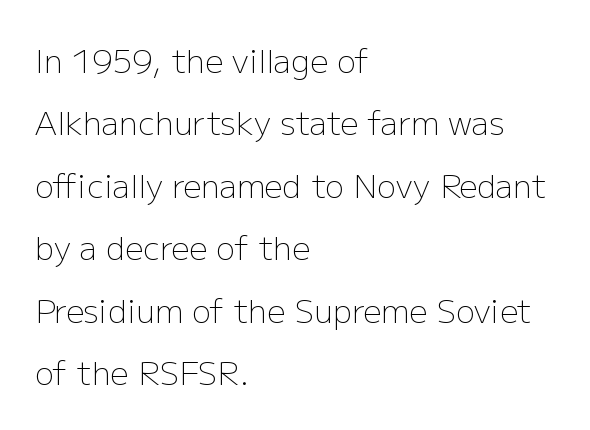
Q: Is the text bold? A: No.
Q: Is the text italic (slanted)? A: No, it is upright.
Q: Is the typeface a serif or a sans-serif typeface? A: Sans-serif.
Q: Is the text underlined? A: No.
Q: How is the paragraph aligned? A: Left-aligned.
Q: Is the spacing between letters normal or unusually wide? A: Normal.
Q: Is the spacing between lines tight, normal or loose? A: Loose.
Q: Width (condensed, normal, or wide)? A: Normal.
Q: Stroke contrast? A: Low.
Q: x-height? A: Medium.
Q: Monospaced? A: No.
